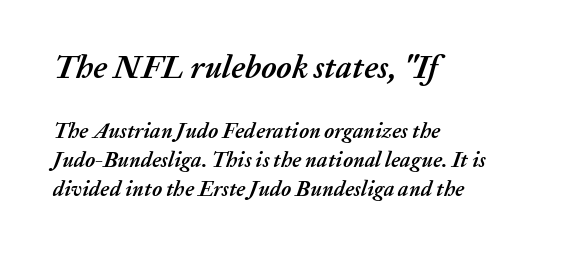
{"italic": "yes", "lean": "right", "slant_degrees": 20, "bold": "yes", "weight": "semibold", "width": "normal", "stroke_contrast": "medium", "x_height": "medium", "monospaced": "no", "underline": "no", "align": "left", "line_spacing": "normal", "line_spacing_ratio": 1.37, "letter_spacing": "normal", "letter_spacing_em": 0.0, "larger_block": "first", "size_ratio": 1.52, "glyph_px": 32}
